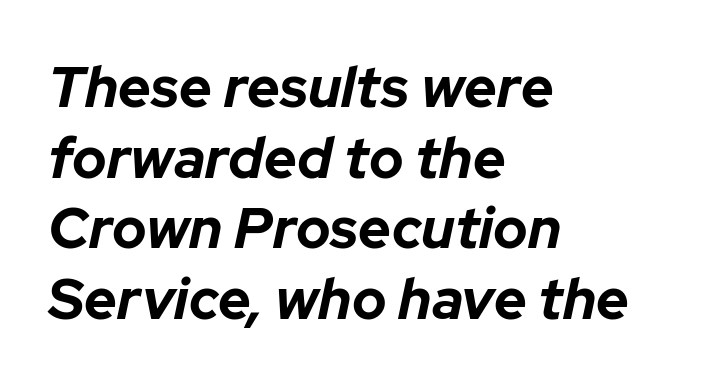
{"italic": "yes", "lean": "right", "slant_degrees": 12, "bold": "yes", "weight": "bold", "width": "normal", "stroke_contrast": "low", "x_height": "medium", "monospaced": "no", "underline": "no", "align": "left", "line_spacing_ratio": 1.24, "letter_spacing": "normal", "letter_spacing_em": 0.0, "glyph_px": 57}
